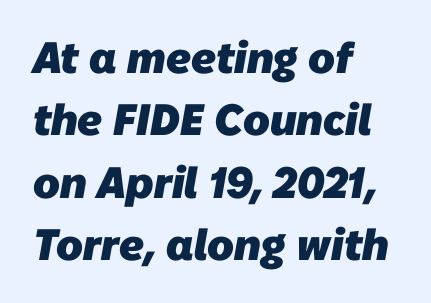
{"serif": "no", "bold": "yes", "weight": "heavy", "width": "normal", "stroke_contrast": "low", "x_height": "medium", "monospaced": "no", "underline": "no", "align": "left", "line_spacing": "normal", "line_spacing_ratio": 1.42, "letter_spacing": "normal", "letter_spacing_em": 0.0, "glyph_px": 44}
